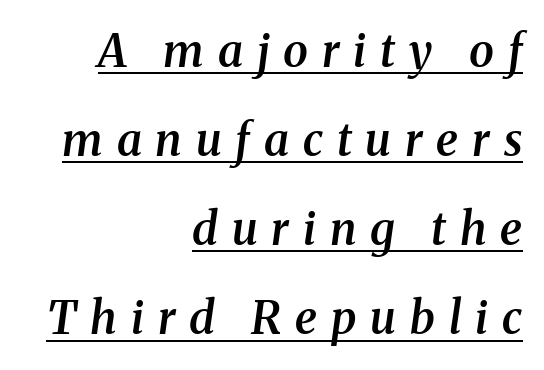
Substantial extra tracking has been applied to these lines. Leftover space on each line is placed entirely before the opening word. Looks like regular typesetting: each glyph gets only the width it needs. These lines stand farther apart than default settings would place them.
